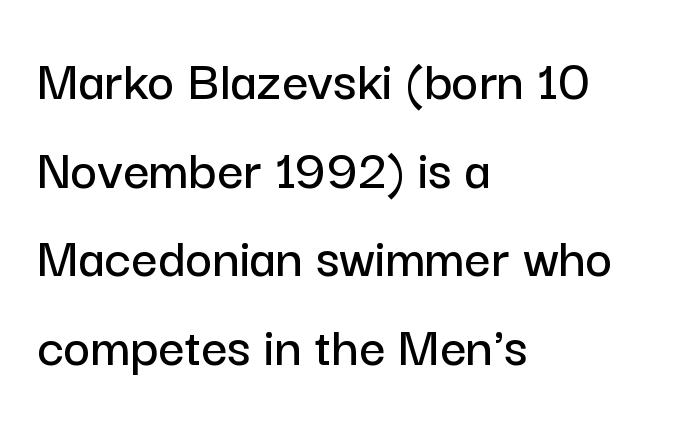
The image shows 58 px sans-serif type, upright; set left-aligned, normal line spacing (1.53x), normal letter spacing, not underlined; low stroke contrast and a medium x-height.
